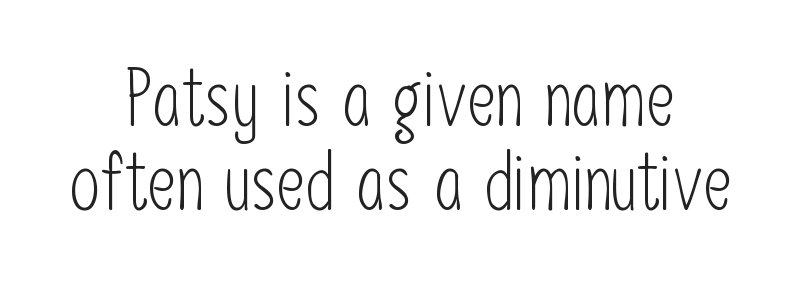
{"serif": "no", "italic": "no", "bold": "no", "weight": "light", "width": "condensed", "stroke_contrast": "low", "x_height": "medium", "monospaced": "no", "underline": "no", "line_spacing": "tight", "line_spacing_ratio": 1.06, "letter_spacing": "normal", "letter_spacing_em": 0.0, "glyph_px": 79}
